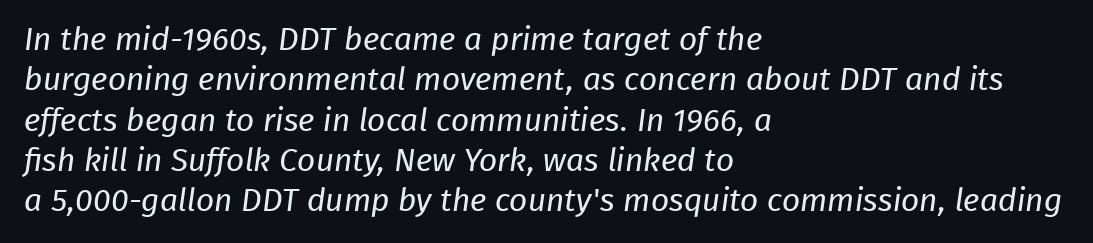
Q: Is the text bold? A: No.
Q: Is the typeface a serif or a sans-serif typeface? A: Sans-serif.
Q: Is the text underlined? A: No.
Q: How is the paragraph aligned? A: Left-aligned.
Q: Is the spacing between letters normal or unusually wide? A: Normal.
Q: Is the spacing between lines tight, normal or loose? A: Normal.
Q: Width (condensed, normal, or wide)? A: Normal.
Q: Stroke contrast? A: Low.
Q: x-height? A: Medium.
Q: Monospaced? A: No.
